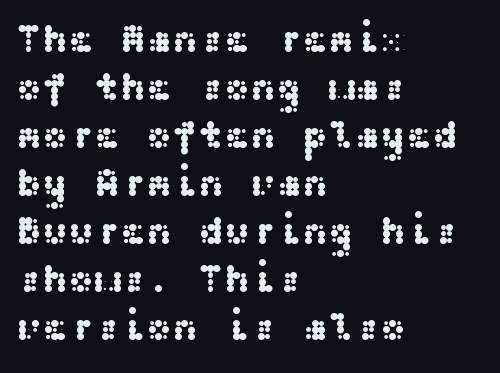
{"serif": "no", "italic": "no", "width": "wide", "stroke_contrast": "medium", "x_height": "medium", "underline": "no", "align": "left", "line_spacing_ratio": 1.23, "letter_spacing": "normal", "letter_spacing_em": 0.0, "glyph_px": 39}
